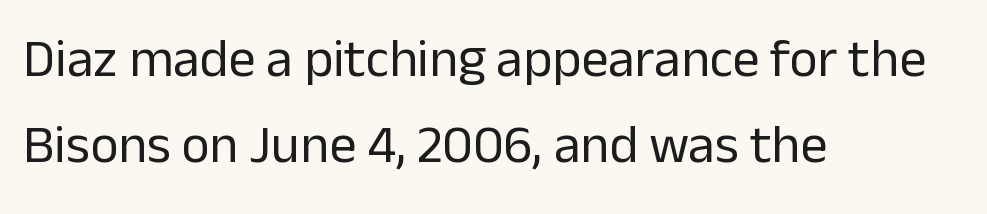
Q: Is the text bold? A: No.
Q: Is the text italic (slanted)? A: No, it is upright.
Q: Is the typeface a serif or a sans-serif typeface? A: Sans-serif.
Q: Is the text underlined? A: No.
Q: How is the paragraph aligned? A: Left-aligned.
Q: Is the spacing between letters normal or unusually wide? A: Normal.
Q: Is the spacing between lines tight, normal or loose? A: Normal.
Q: Width (condensed, normal, or wide)? A: Normal.
Q: Stroke contrast? A: Low.
Q: x-height? A: Medium.
Q: Monospaced? A: No.
